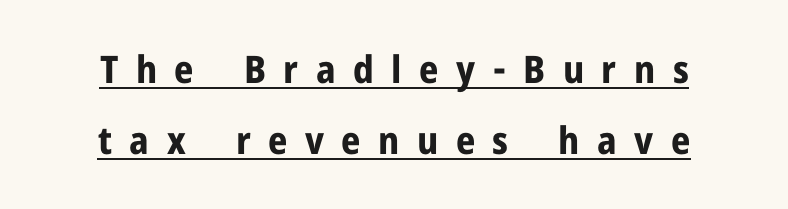
Q: Is the text bold? A: Yes.
Q: Is the text italic (slanted)? A: No, it is upright.
Q: Is the typeface a serif or a sans-serif typeface? A: Sans-serif.
Q: Is the text underlined? A: Yes.
Q: How is the paragraph aligned? A: Centered.
Q: Is the spacing between letters normal or unusually wide? A: Unusually wide.
Q: Width (condensed, normal, or wide)? A: Normal.
Q: Stroke contrast? A: Low.
Q: x-height? A: Medium.
Q: Monospaced? A: No.
